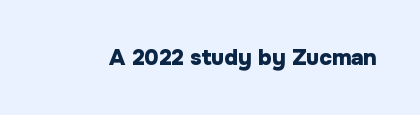
Q: Is the text bold? A: Yes.
Q: Is the text italic (slanted)? A: No, it is upright.
Q: Is the text underlined? A: No.
Q: Is the spacing between letters normal or unusually wide? A: Normal.
